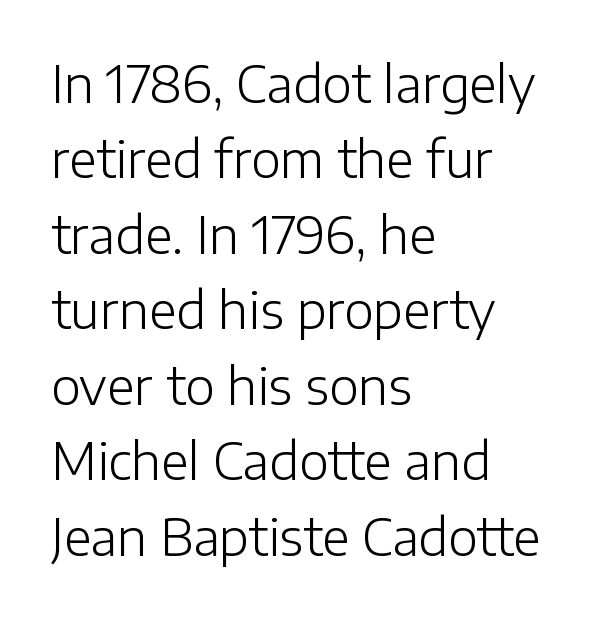
The image shows 50 px light sans-serif type, upright; set left-aligned, normal line spacing (1.51x), normal letter spacing, not underlined; low stroke contrast and a medium x-height.
